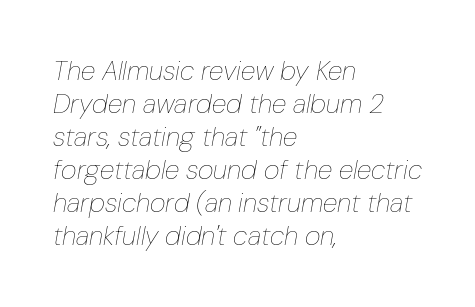
Q: Is the text bold? A: No.
Q: Is the text italic (slanted)? A: Yes, it leans right by about 10 degrees.
Q: Is the text underlined? A: No.
Q: How is the paragraph aligned? A: Left-aligned.
Q: Is the spacing between letters normal or unusually wide? A: Normal.
